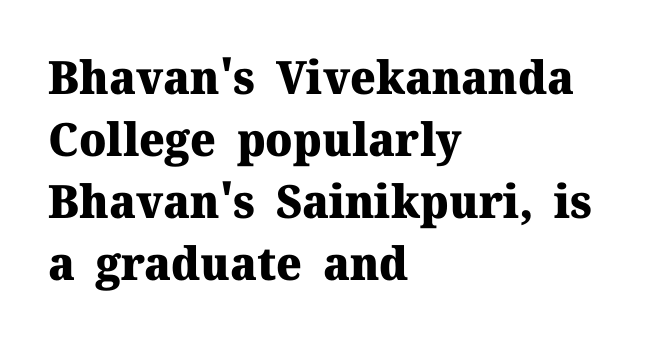
{"serif": "yes", "italic": "no", "bold": "yes", "weight": "heavy", "width": "normal", "stroke_contrast": "medium", "x_height": "medium", "monospaced": "no", "underline": "no", "align": "left", "line_spacing": "normal", "line_spacing_ratio": 1.35, "letter_spacing": "normal", "letter_spacing_em": 0.0, "glyph_px": 46}
